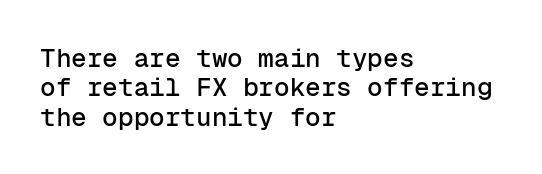
{"italic": "no", "underline": "no", "align": "left", "line_spacing": "tight", "line_spacing_ratio": 1.13, "letter_spacing": "normal", "letter_spacing_em": 0.0, "glyph_px": 26}
